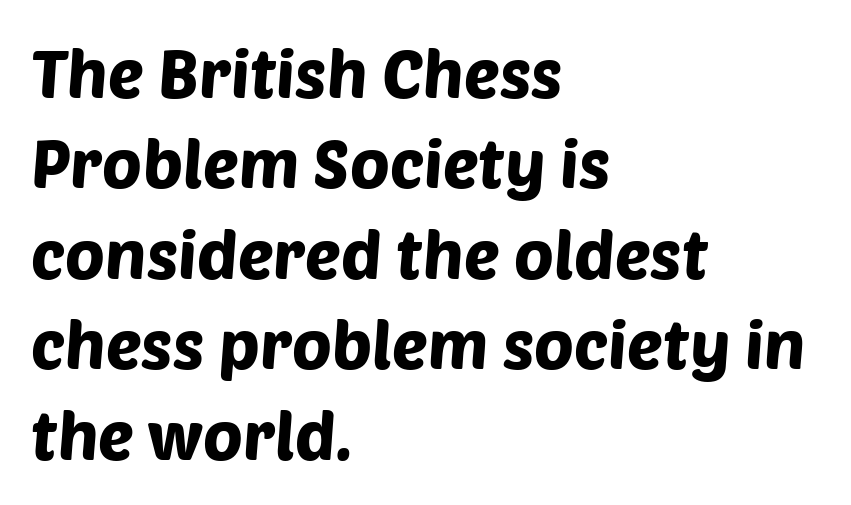
{"serif": "no", "width": "normal", "stroke_contrast": "low", "x_height": "large", "monospaced": "no", "underline": "no", "align": "left", "line_spacing": "normal", "line_spacing_ratio": 1.35, "letter_spacing": "normal", "letter_spacing_em": 0.0, "glyph_px": 67}
